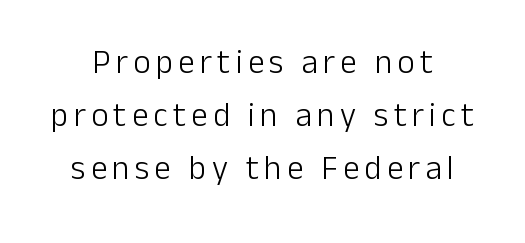
Horizontal bands of white between lines are of average thickness. Observe the absence of serifs on each vertical stroke in this sample. The zone under the glyphs is completely vacant. This reads as an unemphasized weight, regular at the heaviest. Every stem runs plumb, perpendicular to the baseline. A typesetter would call this proportional, since set widths differ per character.
